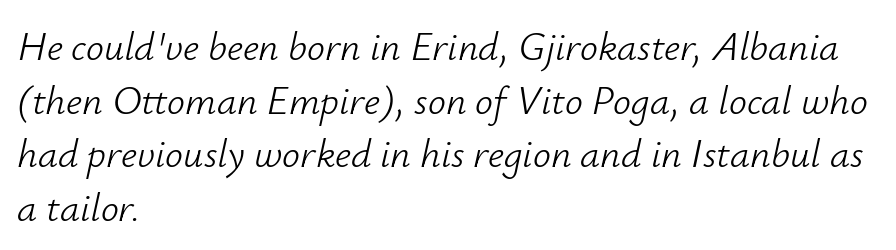
{"italic": "yes", "lean": "right", "slant_degrees": 12, "bold": "no", "weight": "light", "width": "normal", "stroke_contrast": "low", "x_height": "small", "monospaced": "no", "underline": "no", "align": "left", "line_spacing": "normal", "line_spacing_ratio": 1.34, "letter_spacing": "normal", "letter_spacing_em": 0.0, "glyph_px": 40}
